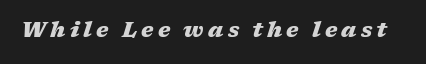
Q: Is the text bold? A: Yes.
Q: Is the text italic (slanted)? A: Yes, it leans right by about 17 degrees.
Q: Is the text underlined? A: No.
Q: Is the spacing between letters normal or unusually wide? A: Unusually wide.
